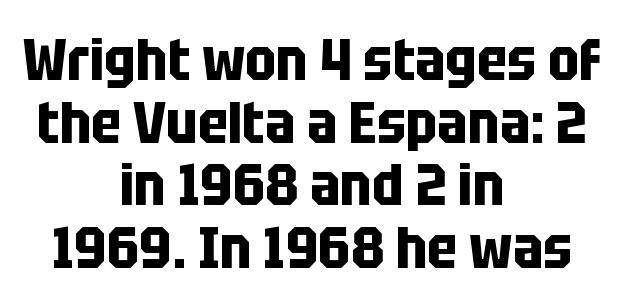
The image shows 58 px bold, condensed sans-serif type, upright; set centered, tight line spacing (1.08x), normal letter spacing, not underlined; low stroke contrast and a large x-height.
